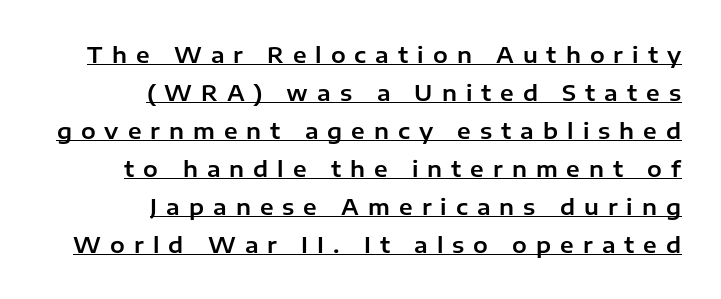
Q: Is the text italic (slanted)? A: No, it is upright.
Q: Is the text underlined? A: Yes.
Q: How is the paragraph aligned? A: Right-aligned.
Q: Is the spacing between letters normal or unusually wide? A: Unusually wide.
